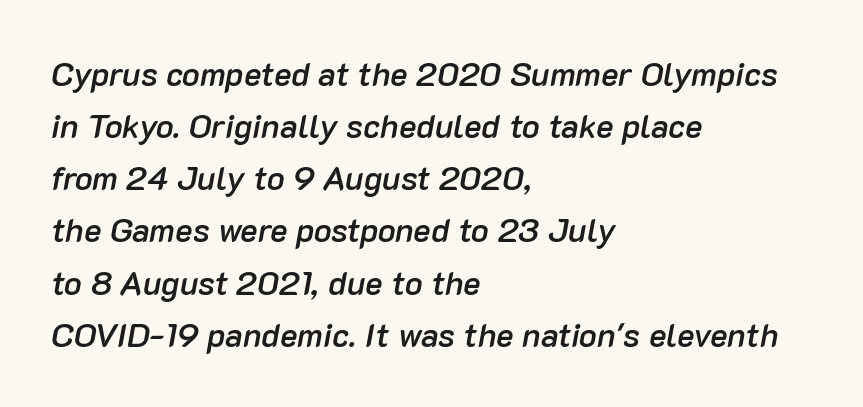
Q: Is the text bold? A: Semi-bold.
Q: Is the text italic (slanted)? A: Yes, it leans right by about 10 degrees.
Q: Is the text underlined? A: No.
Q: How is the paragraph aligned? A: Left-aligned.
Q: Is the spacing between letters normal or unusually wide? A: Normal.
Q: Is the spacing between lines tight, normal or loose? A: Normal.
Q: Width (condensed, normal, or wide)? A: Normal.
Q: Stroke contrast? A: Low.
Q: x-height? A: Medium.
Q: Monospaced? A: No.
